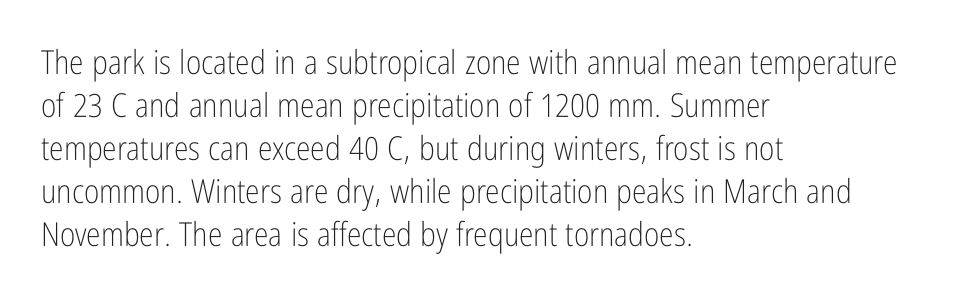
Q: Is the text bold? A: No.
Q: Is the text italic (slanted)? A: No, it is upright.
Q: Is the typeface a serif or a sans-serif typeface? A: Sans-serif.
Q: Is the text underlined? A: No.
Q: How is the paragraph aligned? A: Left-aligned.
Q: Is the spacing between letters normal or unusually wide? A: Normal.
Q: Is the spacing between lines tight, normal or loose? A: Normal.
Q: Width (condensed, normal, or wide)? A: Condensed.
Q: Stroke contrast? A: Low.
Q: x-height? A: Medium.
Q: Monospaced? A: No.
